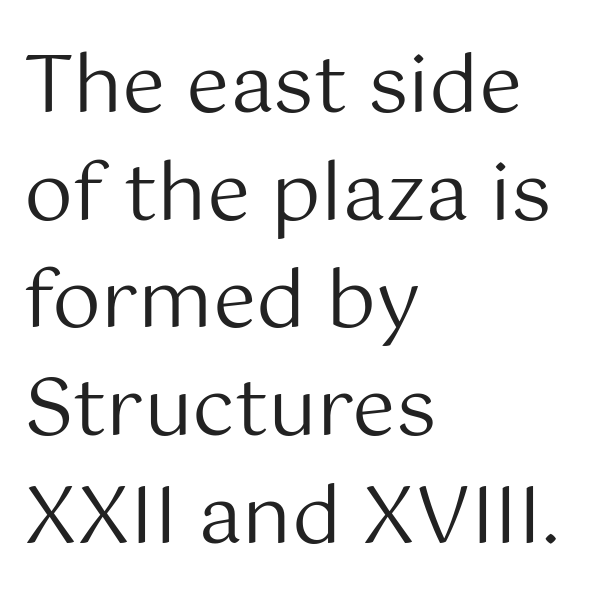
The line-height multiplier appears to be the usual default. A student would call this left alignment; a typographer would say flush left, rag right. A typesetter would label this face a sans. This sample has the flowing, uneven cadence of proportional lettering.
